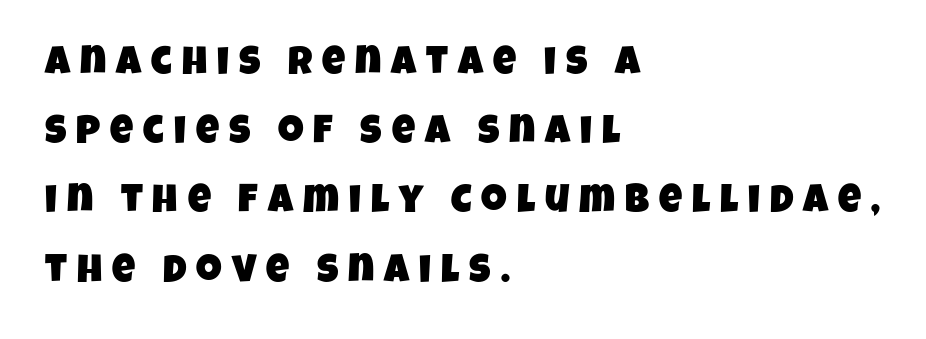
The image shows 40 px condensed sans-serif type; set left-aligned, line spacing 1.73x, unusually wide letter spacing (+0.25 em), not underlined; low stroke contrast and a large x-height.
